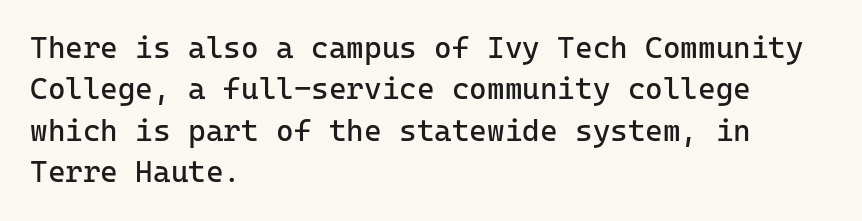
The image shows 30 px regular-weight sans-serif type, upright, monospaced; set left-aligned, normal line spacing (1.38x), normal letter spacing, not underlined; low stroke contrast and a medium x-height.
